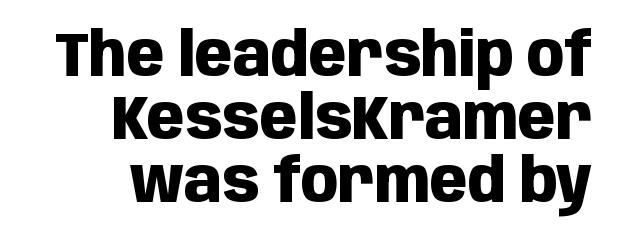
Q: Is the text bold? A: Yes.
Q: Is the text italic (slanted)? A: No, it is upright.
Q: Is the typeface a serif or a sans-serif typeface? A: Sans-serif.
Q: Is the text underlined? A: No.
Q: How is the paragraph aligned? A: Right-aligned.
Q: Is the spacing between letters normal or unusually wide? A: Normal.
Q: Is the spacing between lines tight, normal or loose? A: Tight.
Q: Width (condensed, normal, or wide)? A: Condensed.
Q: Stroke contrast? A: Low.
Q: x-height? A: Large.
Q: Monospaced? A: No.
